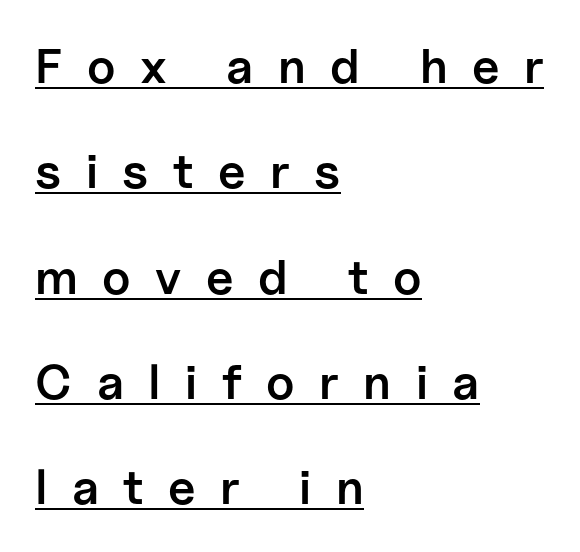
{"serif": "no", "italic": "no", "bold": "semi", "weight": "semibold", "width": "normal", "stroke_contrast": "low", "x_height": "medium", "monospaced": "no", "underline": "yes", "align": "left", "line_spacing": "loose", "line_spacing_ratio": 2.15, "letter_spacing": "wide", "letter_spacing_em": 0.5, "glyph_px": 49}
